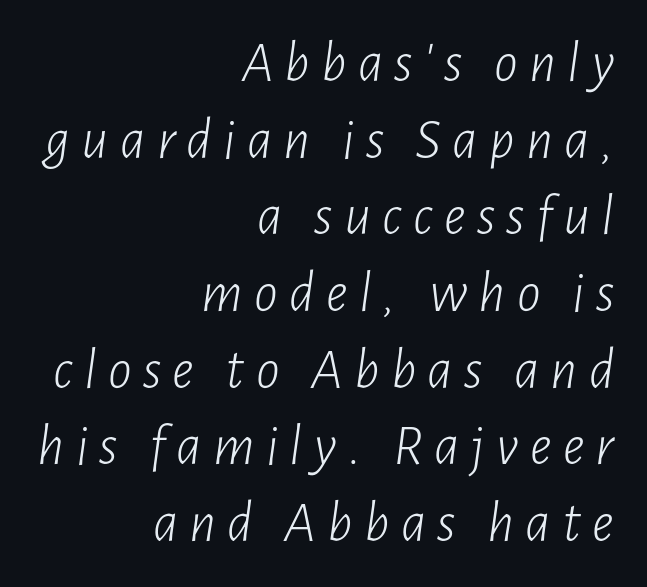
The strip under each line holds only bare page. Reading down the column, the eye jumps a familiar distance to each next line. Spacing verdict: proportional, widths tailored to each character. Letters have the restrained weight of plain body copy at most. An italicized treatment has been applied to the whole sample. These lines stack with their right ends in a neat column.
